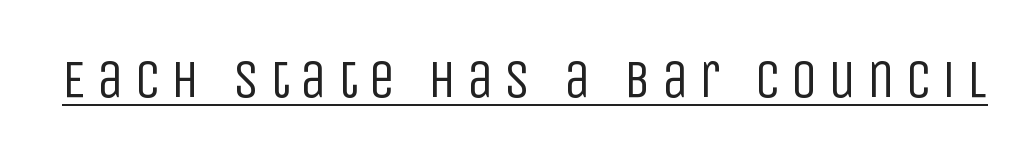
The image shows 54 px regular-weight, condensed sans-serif type, upright; set underlined; low stroke contrast and a large x-height.
